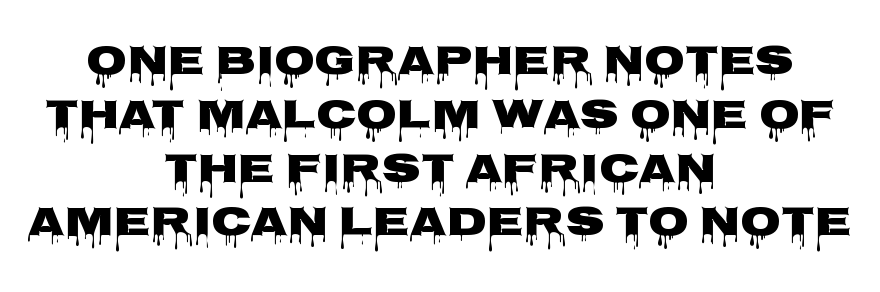
{"serif": "no", "italic": "no", "width": "wide", "stroke_contrast": "low", "x_height": "large", "monospaced": "no", "underline": "no", "align": "center", "line_spacing": "normal", "line_spacing_ratio": 1.28, "letter_spacing": "normal", "letter_spacing_em": 0.0, "glyph_px": 42}
